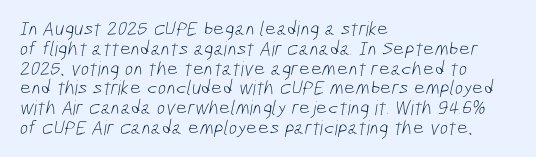
No extra ink here — the face is not bold. Rows of type sit shoulder to shoulder in the vertical direction. Descender tails drop into unmarked territory. Visually the block forms a straight wall on the left and a jagged coastline on the right.
